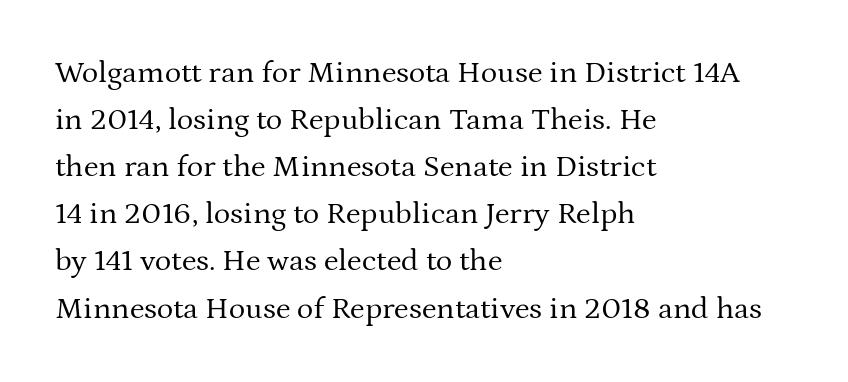
The image shows 31 px regular-weight serif type, upright; set left-aligned, normal line spacing (1.52x), normal letter spacing, not underlined; medium stroke contrast and a medium x-height.
